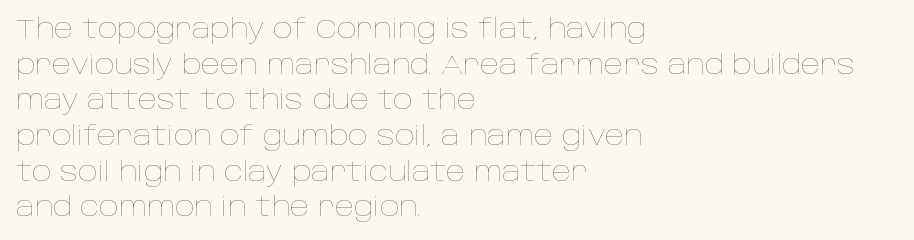
The image shows 27 px text type, upright; set left-aligned, normal line spacing (1.32x), normal letter spacing, not underlined.
